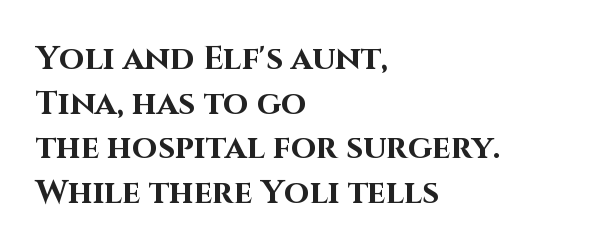
{"serif": "no", "italic": "no", "bold": "yes", "weight": "bold", "width": "normal", "stroke_contrast": "high", "x_height": "large", "monospaced": "no", "underline": "no", "align": "left", "line_spacing": "normal", "line_spacing_ratio": 1.35, "letter_spacing": "normal", "letter_spacing_em": 0.0, "glyph_px": 33}
